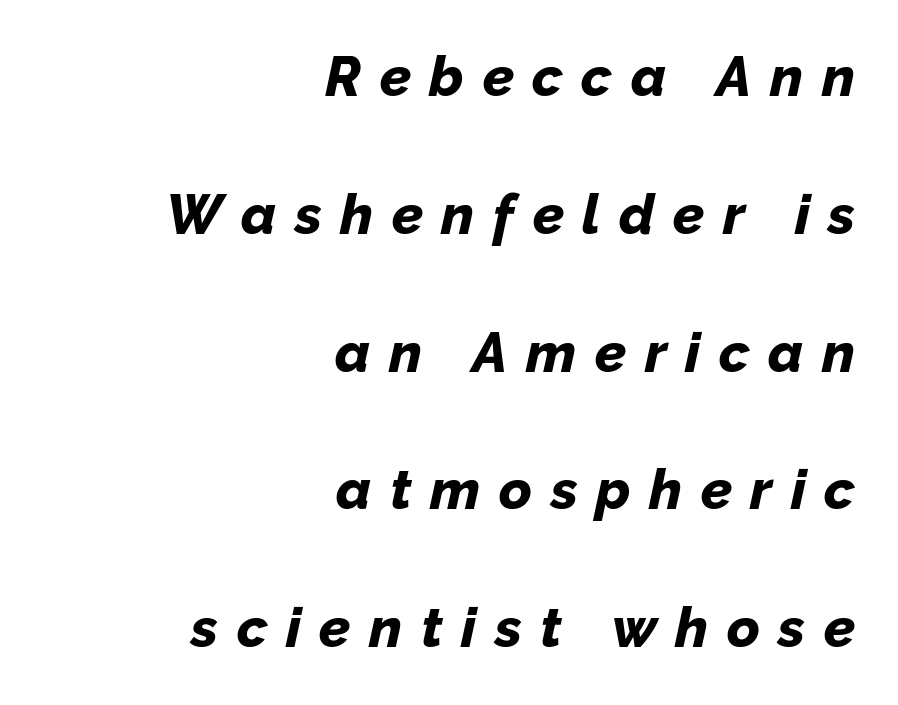
The image shows 56 px bold type, italic (leaning right); set right-aligned, loose line spacing (2.46x), unusually wide letter spacing (+0.33 em), not underlined; low stroke contrast and a medium x-height.
